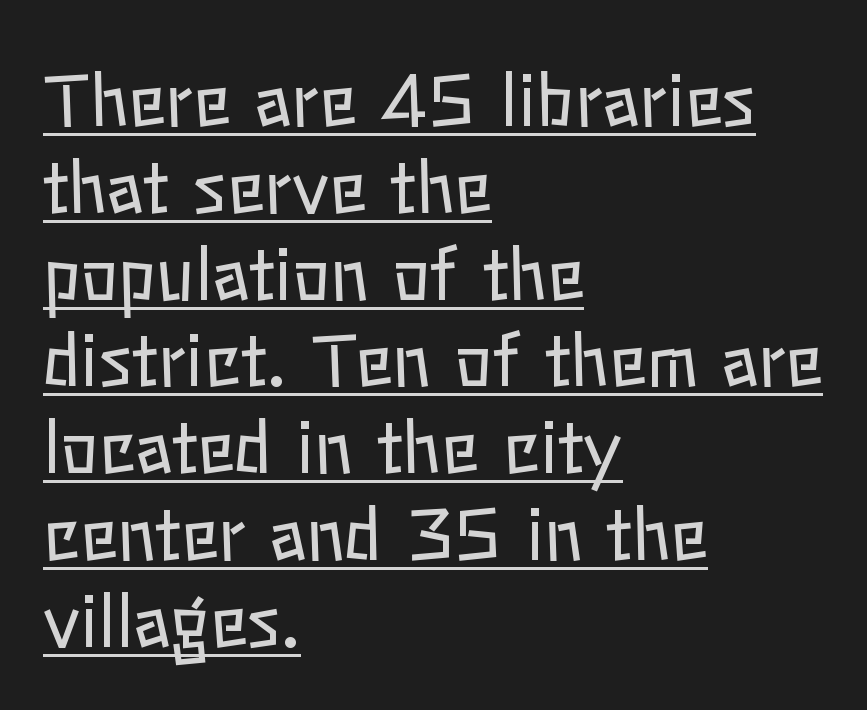
Q: Is the text bold? A: No.
Q: Is the text italic (slanted)? A: No, it is upright.
Q: Is the text underlined? A: Yes.
Q: How is the paragraph aligned? A: Left-aligned.
Q: Is the spacing between letters normal or unusually wide? A: Normal.
Q: Width (condensed, normal, or wide)? A: Normal.
Q: Stroke contrast? A: Low.
Q: x-height? A: Medium.
Q: Monospaced? A: No.
